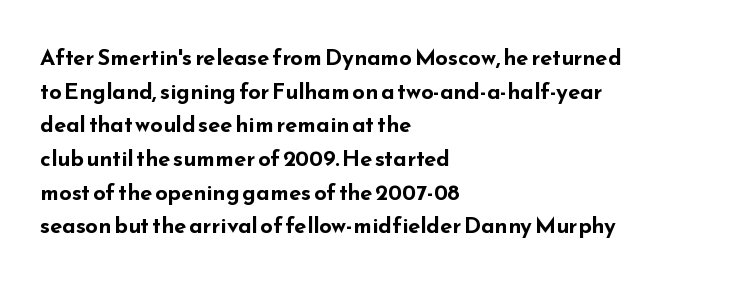
{"italic": "no", "bold": "yes", "underline": "no", "align": "left", "line_spacing": "normal", "line_spacing_ratio": 1.53, "letter_spacing": "normal", "letter_spacing_em": 0.0, "glyph_px": 22}
